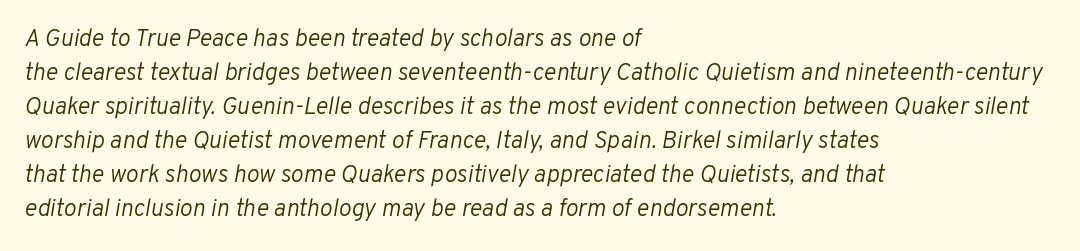
{"italic": "yes", "lean": "right", "slant_degrees": 10, "bold": "no", "underline": "no", "align": "left", "line_spacing": "normal", "line_spacing_ratio": 1.42, "letter_spacing": "normal", "letter_spacing_em": 0.0, "glyph_px": 24}
